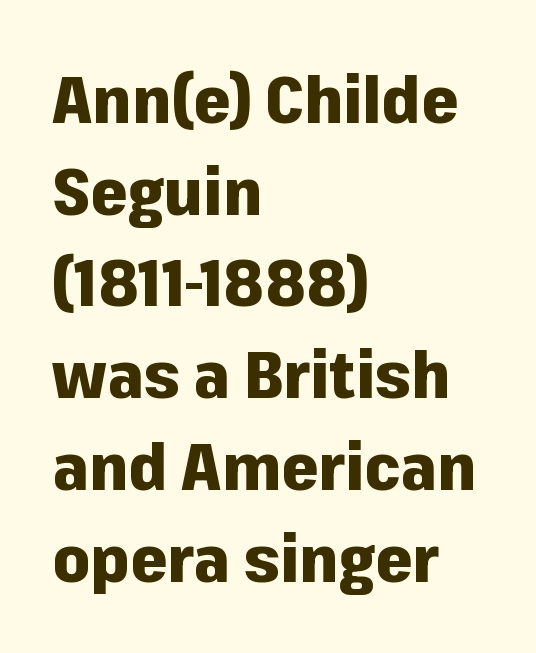
{"serif": "no", "italic": "no", "bold": "yes", "weight": "heavy", "width": "normal", "stroke_contrast": "low", "x_height": "medium", "monospaced": "no", "underline": "no", "align": "left", "line_spacing": "normal", "line_spacing_ratio": 1.39, "letter_spacing": "normal", "letter_spacing_em": 0.0, "glyph_px": 66}
